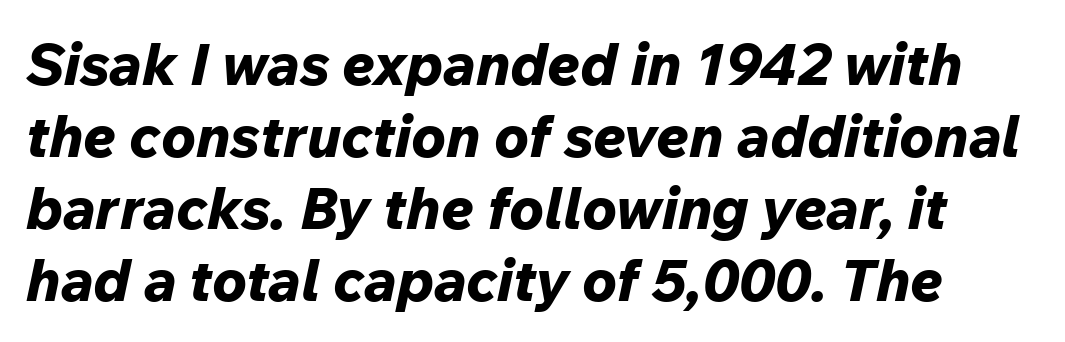
The image shows 58 px bold type, italic (leaning right); set line spacing 1.24x, normal letter spacing, not underlined; low stroke contrast and a medium x-height.
